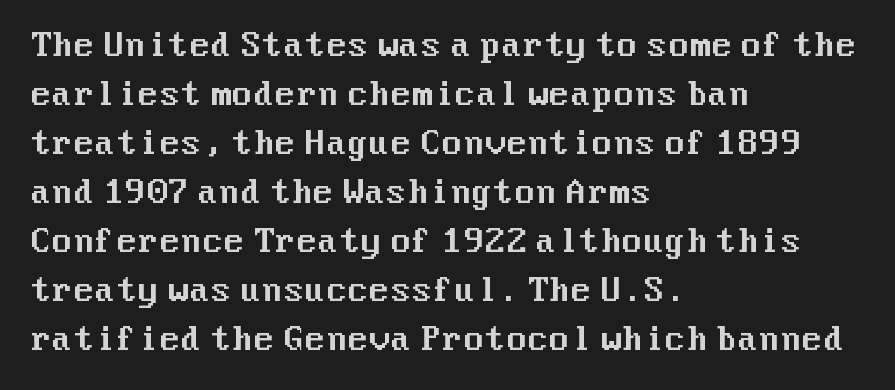
The image shows 31 px sans-serif type, upright; set left-aligned, normal line spacing (1.58x), normal letter spacing, not underlined; medium stroke contrast and a medium x-height.
